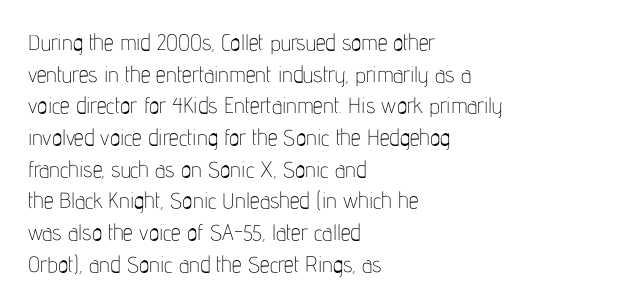
{"italic": "no", "bold": "no", "underline": "no", "align": "left", "line_spacing": "normal", "line_spacing_ratio": 1.44, "letter_spacing": "normal", "letter_spacing_em": 0.0, "glyph_px": 22}
